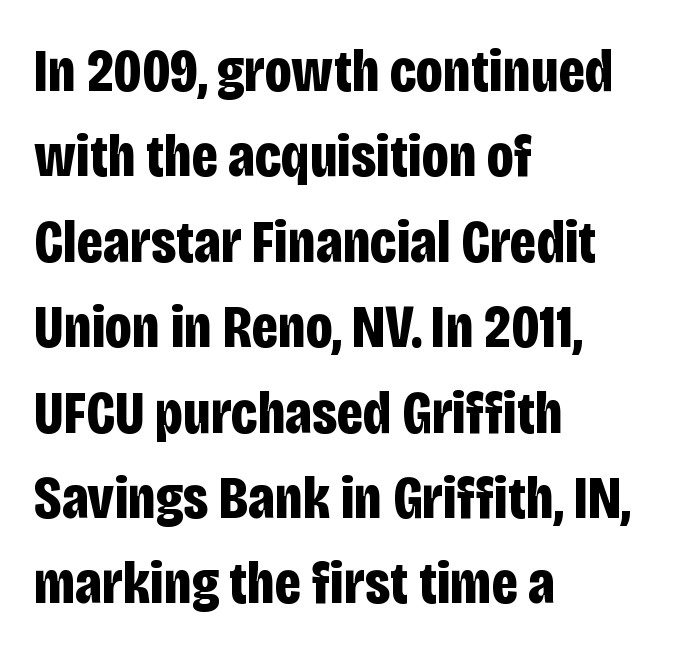
Q: Is the text bold? A: Yes.
Q: Is the text italic (slanted)? A: No, it is upright.
Q: Is the typeface a serif or a sans-serif typeface? A: Sans-serif.
Q: Is the text underlined? A: No.
Q: How is the paragraph aligned? A: Left-aligned.
Q: Is the spacing between letters normal or unusually wide? A: Normal.
Q: Is the spacing between lines tight, normal or loose? A: Normal.
Q: Width (condensed, normal, or wide)? A: Condensed.
Q: Stroke contrast? A: Low.
Q: x-height? A: Large.
Q: Monospaced? A: No.
